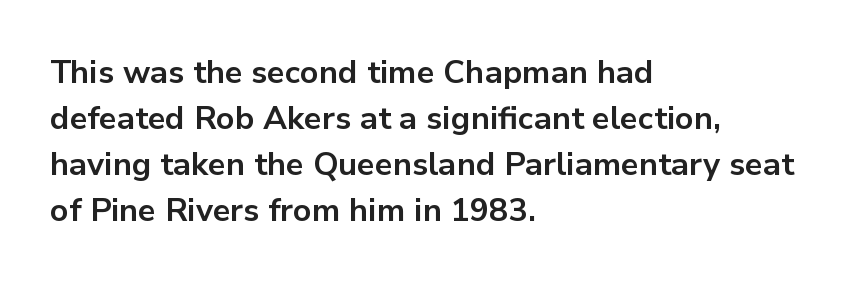
This sample uses a sans-serif face. Nothing unusual about the tracking: characters are spaced as the font intends. The specimen reads as upright at a glance. Descenders hang freely into open space. Spacing verdict: proportional, widths tailored to each character. Is the block centered? No — it sits flush against the left margin.
